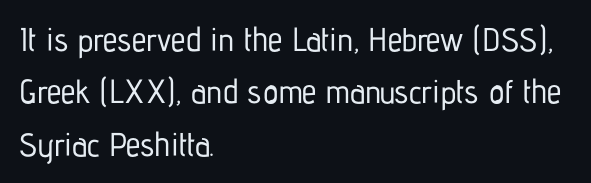
{"serif": "no", "italic": "no", "width": "condensed", "stroke_contrast": "low", "x_height": "medium", "monospaced": "no", "underline": "no", "align": "left", "line_spacing": "normal", "line_spacing_ratio": 1.59, "letter_spacing": "normal", "letter_spacing_em": 0.0, "glyph_px": 33}
